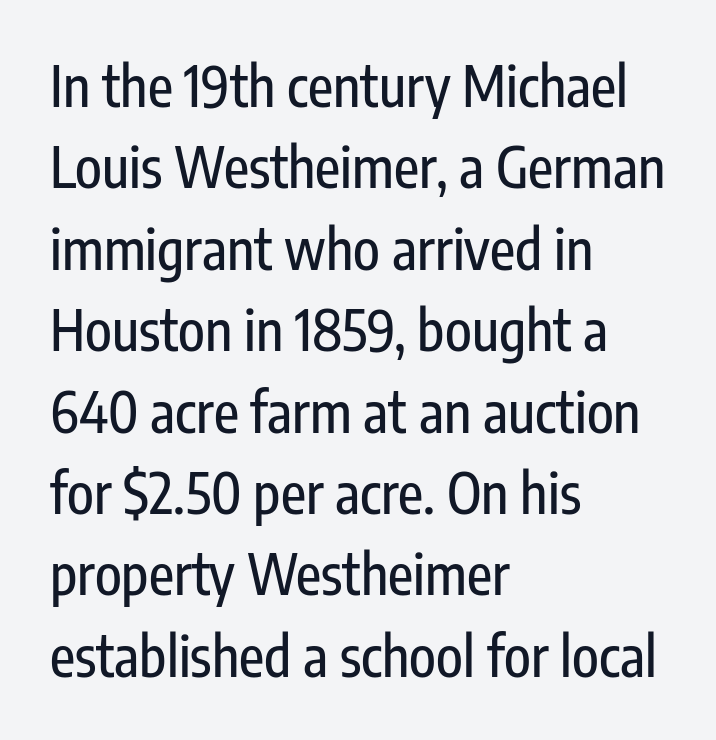
Q: Is the text italic (slanted)? A: No, it is upright.
Q: Is the typeface a serif or a sans-serif typeface? A: Sans-serif.
Q: Is the text underlined? A: No.
Q: How is the paragraph aligned? A: Left-aligned.
Q: Is the spacing between letters normal or unusually wide? A: Normal.
Q: Is the spacing between lines tight, normal or loose? A: Normal.
Q: Width (condensed, normal, or wide)? A: Condensed.
Q: Stroke contrast? A: Low.
Q: x-height? A: Medium.
Q: Monospaced? A: No.
